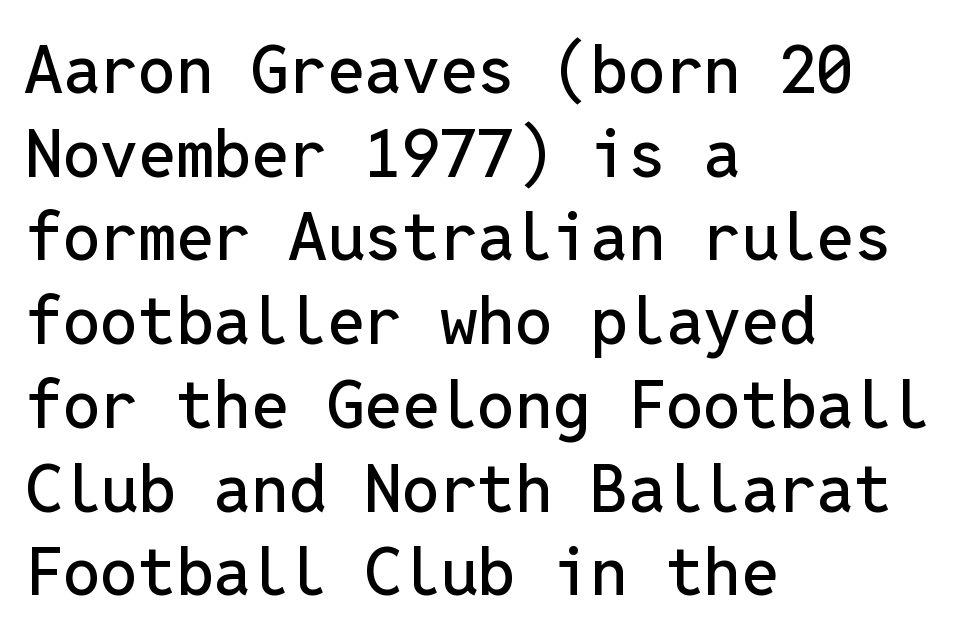
{"serif": "no", "italic": "no", "width": "normal", "stroke_contrast": "low", "x_height": "medium", "monospaced": "yes", "underline": "no", "align": "left", "line_spacing": "normal", "line_spacing_ratio": 1.25, "letter_spacing": "normal", "letter_spacing_em": 0.0, "glyph_px": 67}
